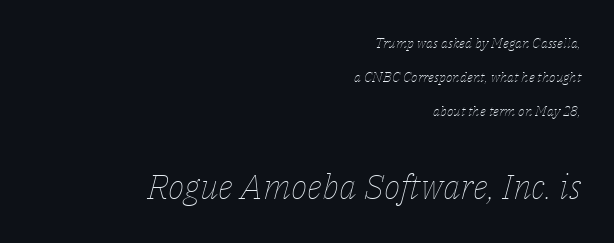
{"italic": "yes", "lean": "right", "slant_degrees": 14, "bold": "no", "weight": "thin", "width": "normal", "stroke_contrast": "low", "x_height": "medium", "monospaced": "no", "underline": "no", "align": "right", "line_spacing": "loose", "line_spacing_ratio": 2.44, "letter_spacing": "normal", "letter_spacing_em": 0.0, "larger_block": "second", "size_ratio": 2.5, "glyph_px": 35}
